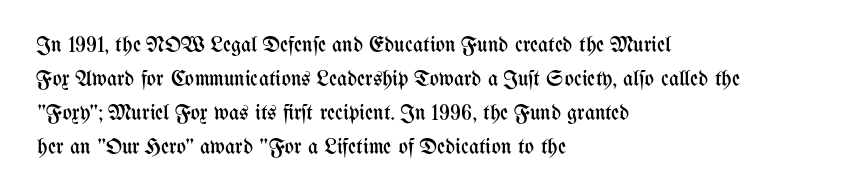
These lines stack with their left ends in a neat column. Any mark beneath the type? The region is blank. Short note: letters normally spaced. The type sits square on the baseline with zero lean.
